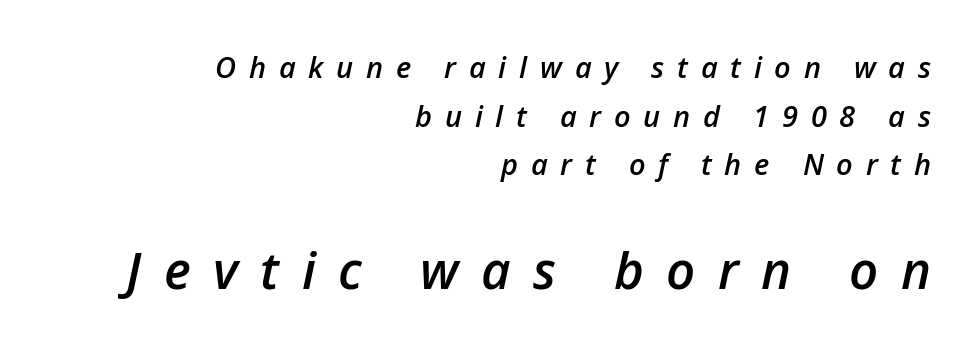
The line texture is sparse and dotted thanks to wide tracking. Leading: standard. The passage shown is typed in a proportional face where columns would drift. The rendering uses a semibold face; strokes are thickened but not to full bold.
